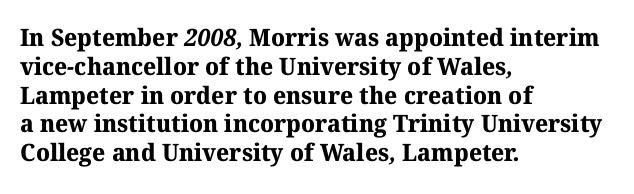
Q: Is the text bold? A: Yes.
Q: Is the text underlined? A: No.
Q: How is the paragraph aligned? A: Left-aligned.
Q: Is the spacing between letters normal or unusually wide? A: Normal.
